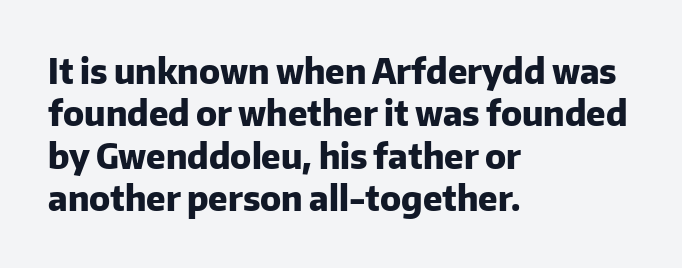
Q: Is the text bold? A: Yes.
Q: Is the text italic (slanted)? A: No, it is upright.
Q: Is the typeface a serif or a sans-serif typeface? A: Sans-serif.
Q: Is the text underlined? A: No.
Q: How is the paragraph aligned? A: Left-aligned.
Q: Is the spacing between letters normal or unusually wide? A: Normal.
Q: Is the spacing between lines tight, normal or loose? A: Normal.
Q: Width (condensed, normal, or wide)? A: Normal.
Q: Stroke contrast? A: Low.
Q: x-height? A: Medium.
Q: Monospaced? A: No.
